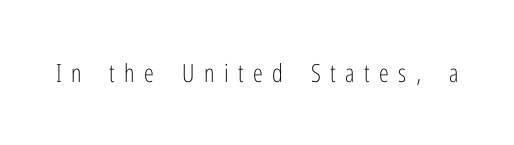
Heft: none added — not bold. Lines of text with bare space underneath. Upright lettering throughout. Here the glyphs are tracked loosely, breaking word shapes into spaced letters.
